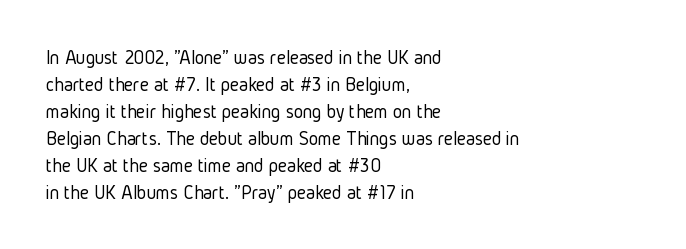
The image shows 20 px text type, upright; set left-aligned, normal line spacing (1.35x), normal letter spacing, not underlined.
